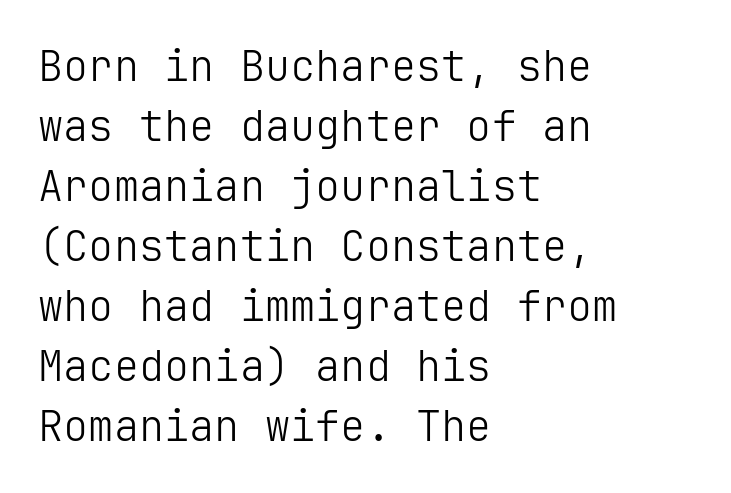
What kind of face is this? One without serifs — a sans. The weight tops out at a normal text grade. Reading down the column, the eye jumps a familiar distance to each next line. Where is the straight margin? On the left. Clear beneath every line of the passage.
